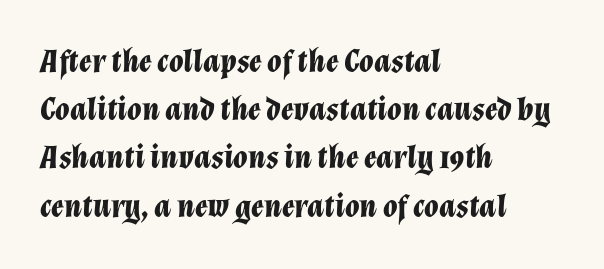
The image shows 33 px bold type, italic (leaning right); set left-aligned, normal line spacing (1.46x), normal letter spacing, not underlined; low stroke contrast and a medium x-height.
